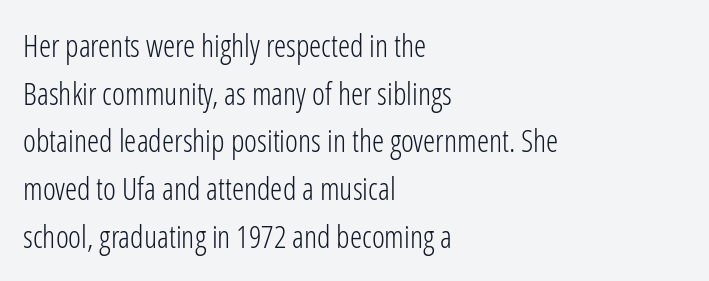
Q: Is the text bold? A: No.
Q: Is the text italic (slanted)? A: No, it is upright.
Q: Is the typeface a serif or a sans-serif typeface? A: Sans-serif.
Q: Is the text underlined? A: No.
Q: How is the paragraph aligned? A: Left-aligned.
Q: Is the spacing between letters normal or unusually wide? A: Normal.
Q: Is the spacing between lines tight, normal or loose? A: Normal.
Q: Width (condensed, normal, or wide)? A: Condensed.
Q: Stroke contrast? A: Low.
Q: x-height? A: Medium.
Q: Monospaced? A: No.
